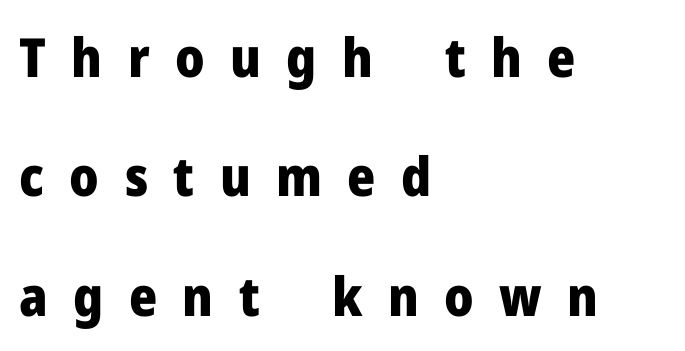
{"serif": "no", "italic": "no", "bold": "yes", "weight": "heavy", "width": "normal", "stroke_contrast": "low", "x_height": "medium", "monospaced": "no", "underline": "no", "align": "left", "line_spacing": "loose", "line_spacing_ratio": 2.21, "letter_spacing": "wide", "letter_spacing_em": 0.47, "glyph_px": 54}
